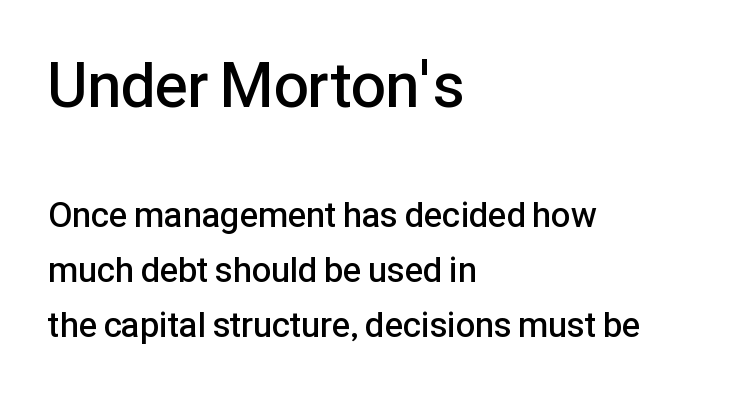
{"serif": "no", "italic": "no", "bold": "semi", "weight": "semibold", "width": "normal", "stroke_contrast": "low", "x_height": "medium", "monospaced": "no", "underline": "no", "align": "left", "line_spacing": "normal", "line_spacing_ratio": 1.56, "letter_spacing": "normal", "letter_spacing_em": 0.0, "larger_block": "first", "size_ratio": 1.77, "glyph_px": 62}
